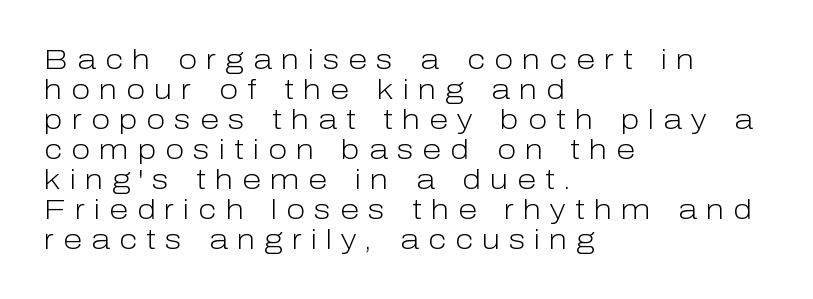
The image shows 28 px light sans-serif type, upright; set left-aligned, tight line spacing (1.07x), unusually wide letter spacing (+0.32 em), not underlined; low stroke contrast and a medium x-height.
